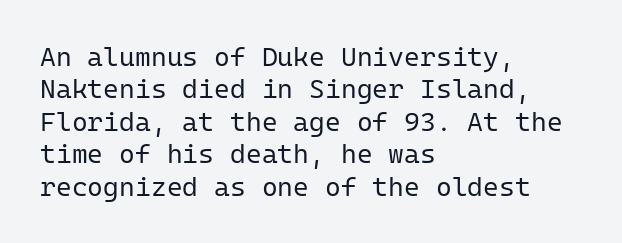
Q: Is the text bold? A: No.
Q: Is the text italic (slanted)? A: No, it is upright.
Q: Is the text underlined? A: No.
Q: How is the paragraph aligned? A: Left-aligned.
Q: Is the spacing between letters normal or unusually wide? A: Normal.
